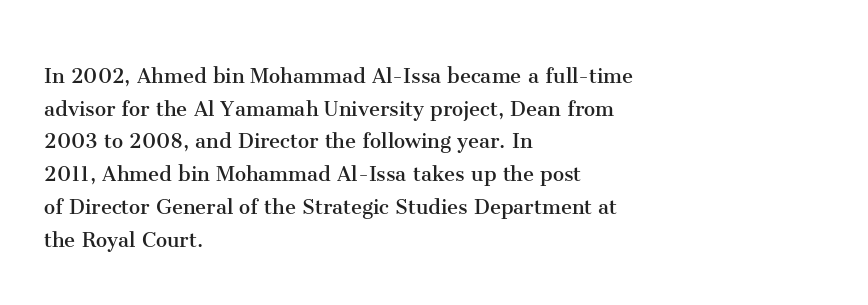
The image shows 25 px text type, upright; set left-aligned, normal line spacing (1.31x), normal letter spacing, not underlined.
